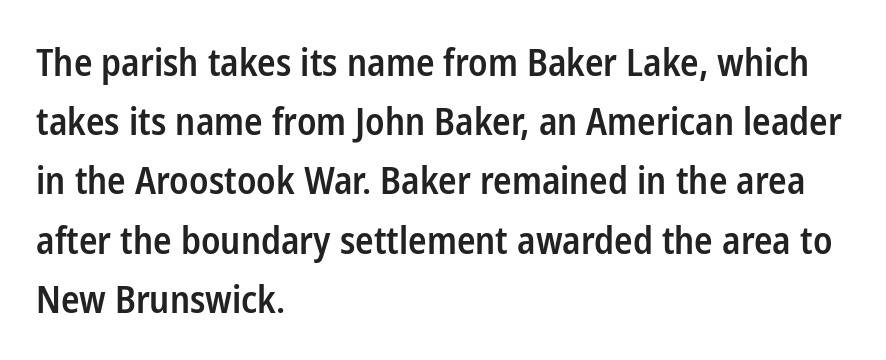
Do the characters align in a grid? No, the font is proportional. Nothing unusual about the tracking: characters are spaced as the font intends. Is there any slant? The stems are plumb. In CSS terms this would be text-align: left.
